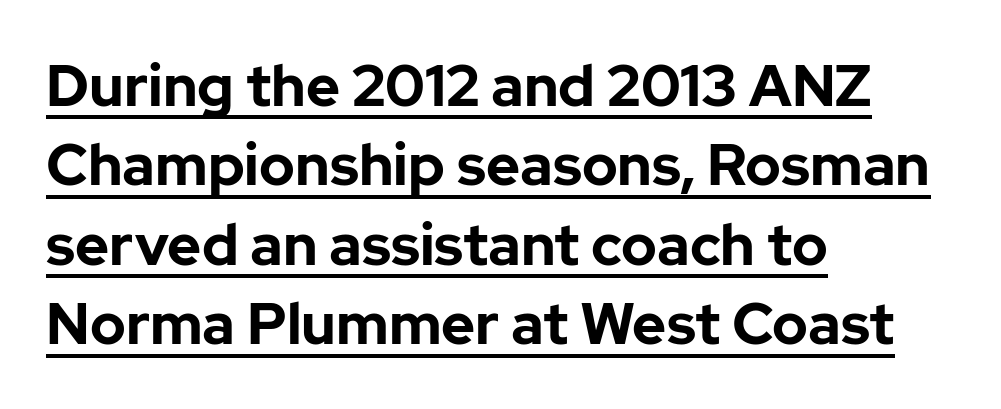
{"serif": "no", "italic": "no", "bold": "yes", "weight": "bold", "width": "normal", "stroke_contrast": "low", "x_height": "medium", "monospaced": "no", "underline": "yes", "align": "left", "line_spacing": "normal", "line_spacing_ratio": 1.37, "letter_spacing": "normal", "letter_spacing_em": 0.0, "glyph_px": 58}
